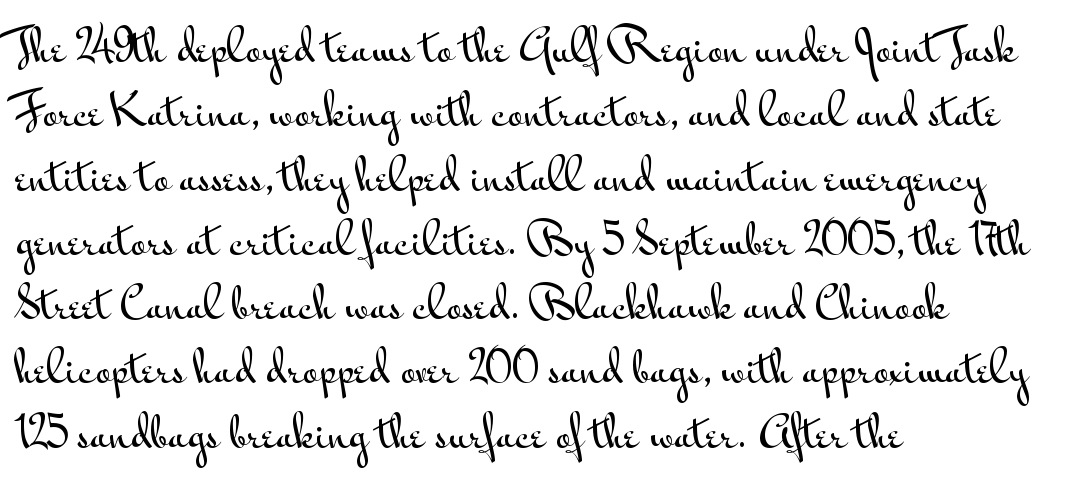
This sample uses a sans-serif face. The strip under each line holds only bare page. Here the glyphs are tracked normally, forming tight word shapes.
